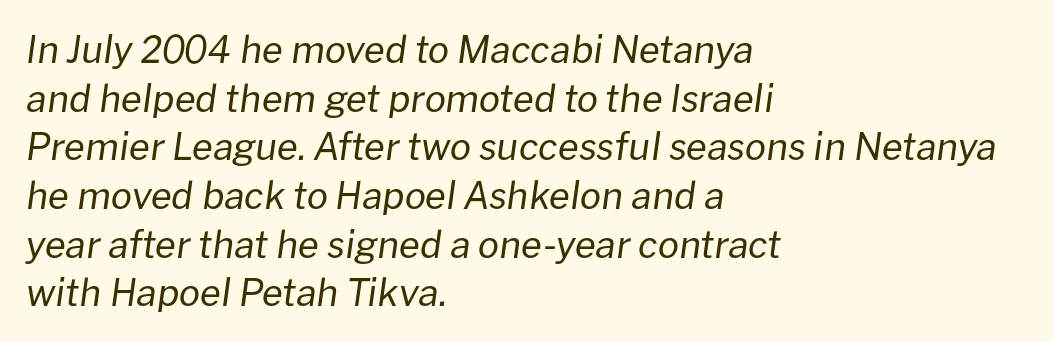
Lines of text with bare space underneath. Short and long lines alike share a common starting point at left. Each letter keeps its own natural width here, so spacing adapts to shape. Bold? No — there's no thickening of the strokes.
